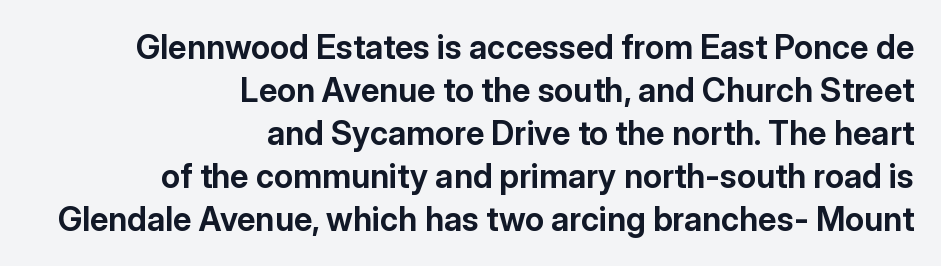
{"serif": "no", "italic": "no", "bold": "yes", "weight": "bold", "width": "normal", "stroke_contrast": "low", "x_height": "medium", "monospaced": "no", "underline": "no", "align": "right", "line_spacing": "normal", "line_spacing_ratio": 1.3, "letter_spacing": "normal", "letter_spacing_em": 0.0, "glyph_px": 33}
